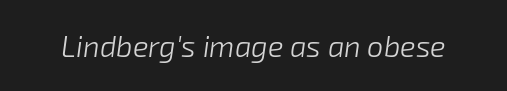
Bare-footed words on every line. Counters stay open thanks to moderate or lighter strokes. Designer's note — italics engaged. A typesetter would call this zero additional tracking.
